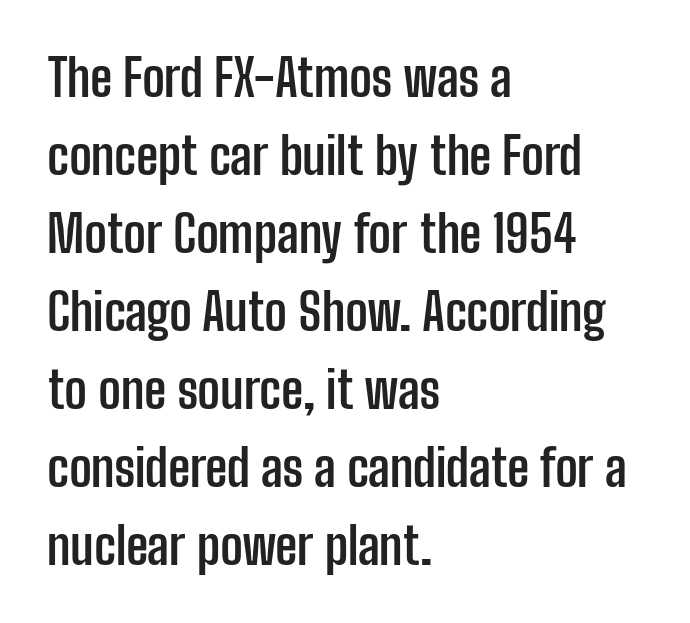
Q: Is the text bold? A: Yes.
Q: Is the text italic (slanted)? A: No, it is upright.
Q: Is the typeface a serif or a sans-serif typeface? A: Sans-serif.
Q: Is the text underlined? A: No.
Q: How is the paragraph aligned? A: Left-aligned.
Q: Is the spacing between letters normal or unusually wide? A: Normal.
Q: Is the spacing between lines tight, normal or loose? A: Normal.
Q: Width (condensed, normal, or wide)? A: Condensed.
Q: Stroke contrast? A: Low.
Q: x-height? A: Medium.
Q: Monospaced? A: No.
